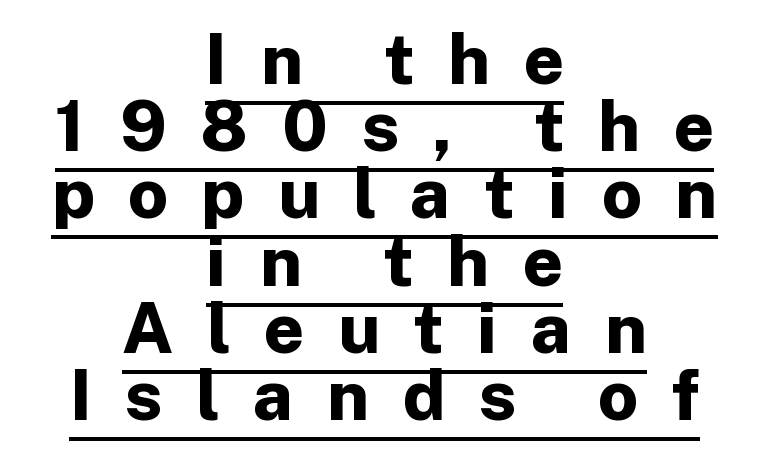
The image shows 70 px bold sans-serif type, upright; set centered, tight line spacing (0.96x), unusually wide letter spacing (+0.48 em), underlined; low stroke contrast and a medium x-height.
